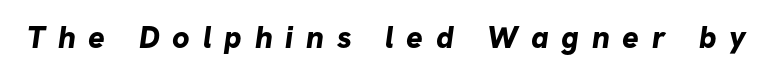
The image shows 31 px bold sans-serif type; set unusually wide letter spacing (+0.41 em), not underlined; low stroke contrast and a medium x-height.
